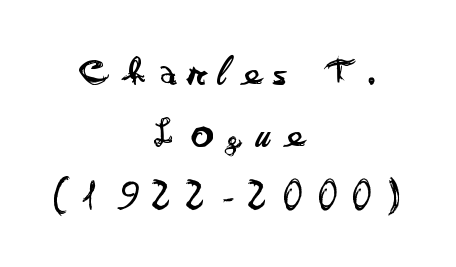
Words appear elongated and porous because spacing is wide. The area under the type is left untouched. To sum up the face: it is a sans, with no serifs. The rendering uses natural spacing where letterforms have individual widths. The face looks like a standard text weight, possibly lighter.
